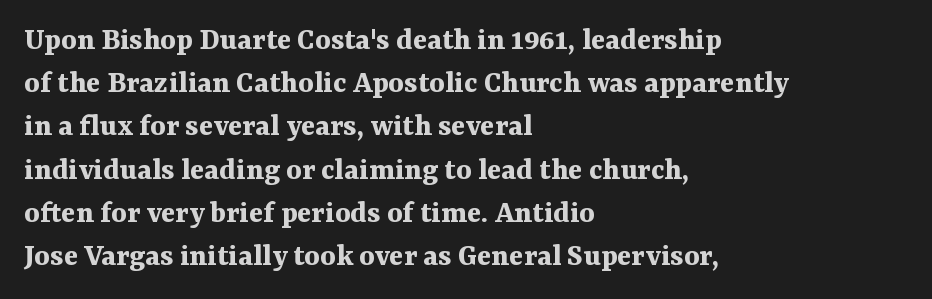
{"serif": "yes", "italic": "no", "bold": "yes", "weight": "bold", "width": "normal", "stroke_contrast": "medium", "x_height": "medium", "monospaced": "no", "underline": "no", "align": "left", "line_spacing": "normal", "line_spacing_ratio": 1.31, "letter_spacing": "normal", "letter_spacing_em": 0.0, "glyph_px": 33}
